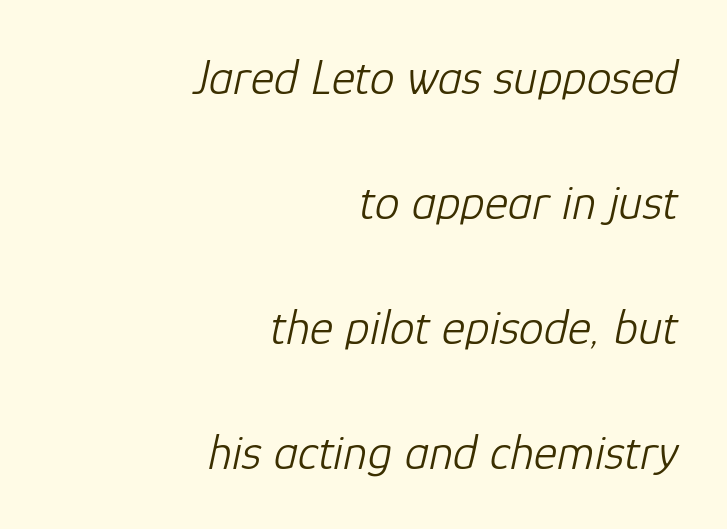
Q: Is the text bold? A: No.
Q: Is the text italic (slanted)? A: Yes, it leans right by about 12 degrees.
Q: Is the text underlined? A: No.
Q: How is the paragraph aligned? A: Right-aligned.
Q: Is the spacing between letters normal or unusually wide? A: Normal.
Q: Is the spacing between lines tight, normal or loose? A: Loose.
Q: Width (condensed, normal, or wide)? A: Normal.
Q: Stroke contrast? A: Low.
Q: x-height? A: Medium.
Q: Monospaced? A: No.
